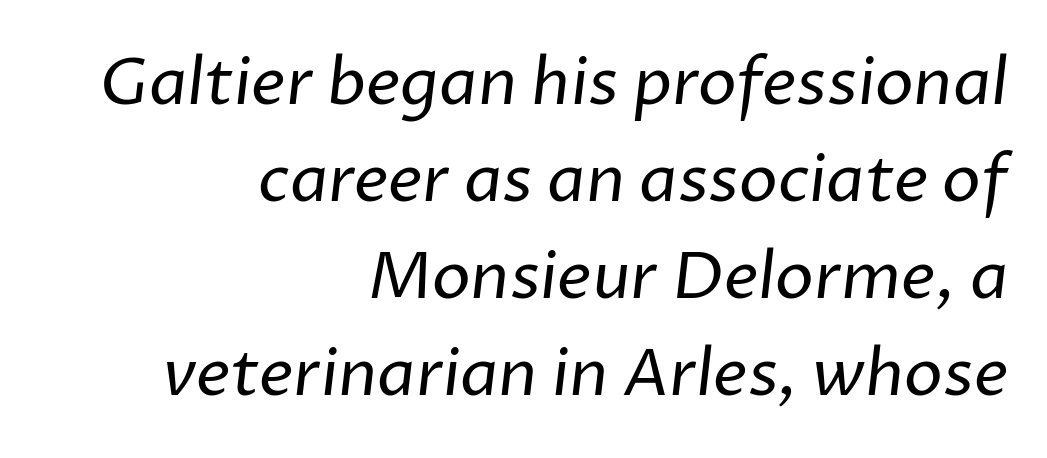
{"serif": "no", "bold": "no", "weight": "regular", "width": "normal", "stroke_contrast": "low", "x_height": "medium", "monospaced": "no", "underline": "no", "align": "right", "line_spacing": "normal", "line_spacing_ratio": 1.49, "letter_spacing": "normal", "letter_spacing_em": 0.0, "glyph_px": 65}
